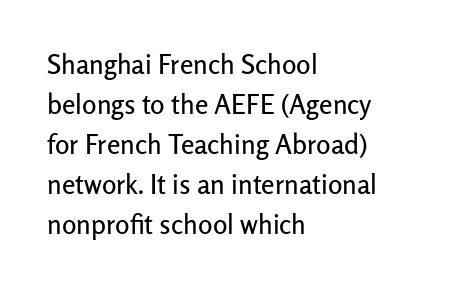
{"italic": "no", "underline": "no", "align": "left", "line_spacing": "normal", "line_spacing_ratio": 1.48, "letter_spacing": "normal", "letter_spacing_em": 0.0, "glyph_px": 27}
